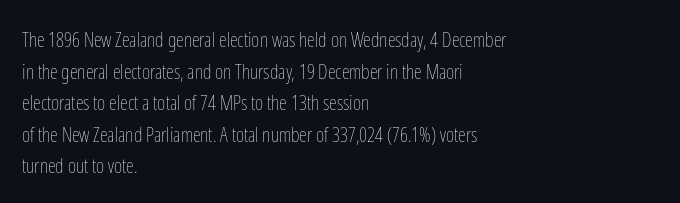
Teacher's note: observe the even left margin — that is flush-left alignment. The passage shown is not underscored anywhere. The rendering uses a moderate line-height, typical for paragraphs. Ascenders rise straight up at ninety degrees. Nobody touched the tracking dial on this one.
